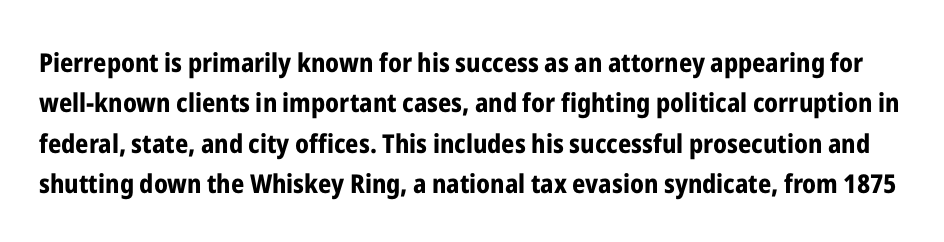
Q: Is the text bold? A: Yes.
Q: Is the text italic (slanted)? A: No, it is upright.
Q: Is the text underlined? A: No.
Q: Is the spacing between letters normal or unusually wide? A: Normal.
Q: Is the spacing between lines tight, normal or loose? A: Normal.
